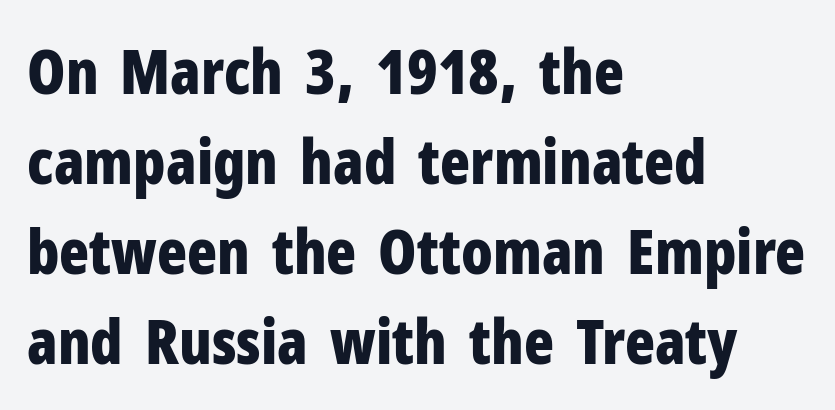
{"serif": "no", "italic": "no", "bold": "yes", "weight": "bold", "width": "condensed", "stroke_contrast": "low", "x_height": "medium", "monospaced": "no", "underline": "no", "align": "left", "line_spacing": "normal", "line_spacing_ratio": 1.45, "letter_spacing": "normal", "letter_spacing_em": 0.0, "glyph_px": 62}
